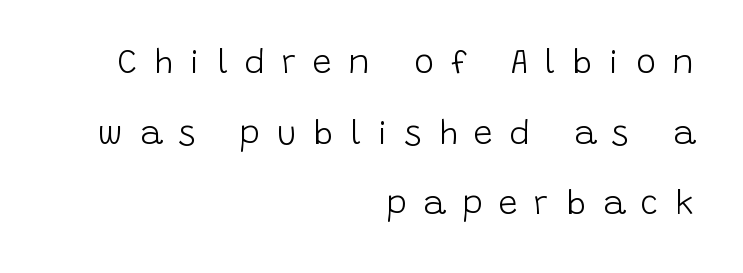
The image shows 34 px light sans-serif type, upright; set right-aligned, loose line spacing (2.08x), unusually wide letter spacing (+0.49 em), not underlined; low stroke contrast and a large x-height.
